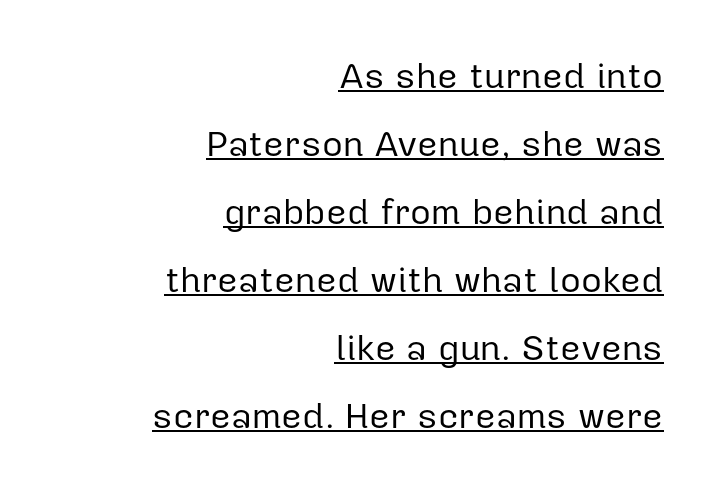
The image shows 36 px regular-weight sans-serif type, upright; set right-aligned, line spacing 1.89x, normal letter spacing, underlined; low stroke contrast and a medium x-height.
